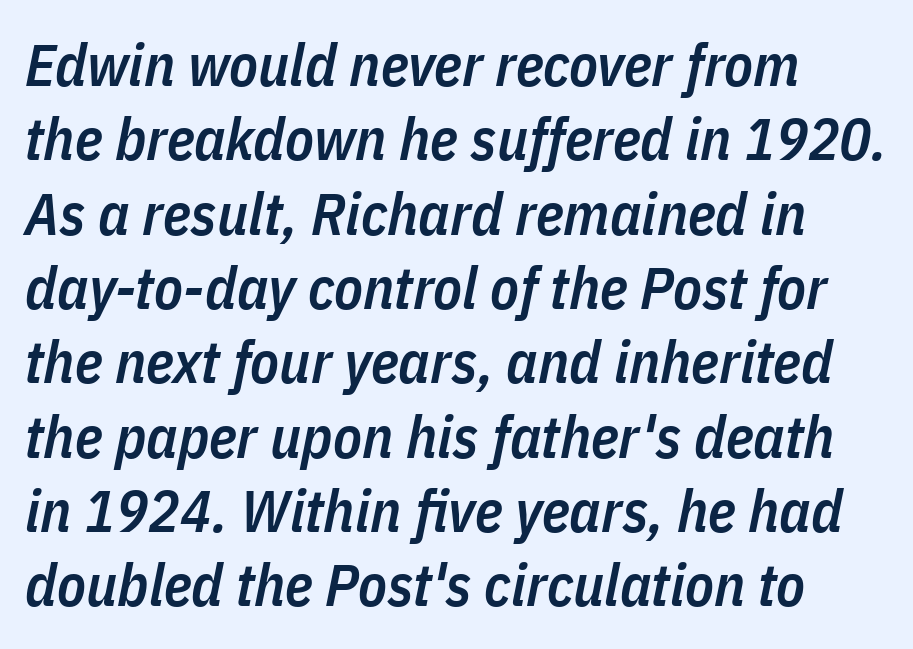
Q: Is the text bold? A: Semi-bold.
Q: Is the text italic (slanted)? A: Yes, it leans right by about 11 degrees.
Q: Is the text underlined? A: No.
Q: How is the paragraph aligned? A: Left-aligned.
Q: Is the spacing between letters normal or unusually wide? A: Normal.
Q: Is the spacing between lines tight, normal or loose? A: Normal.
Q: Width (condensed, normal, or wide)? A: Condensed.
Q: Stroke contrast? A: Low.
Q: x-height? A: Medium.
Q: Monospaced? A: No.
